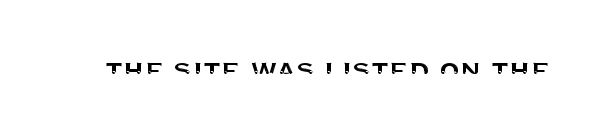
{"serif": "no", "italic": "no", "width": "normal", "stroke_contrast": "medium", "x_height": "large", "monospaced": "no", "underline": "no", "letter_spacing": "normal", "letter_spacing_em": 0.0, "glyph_px": 33}
